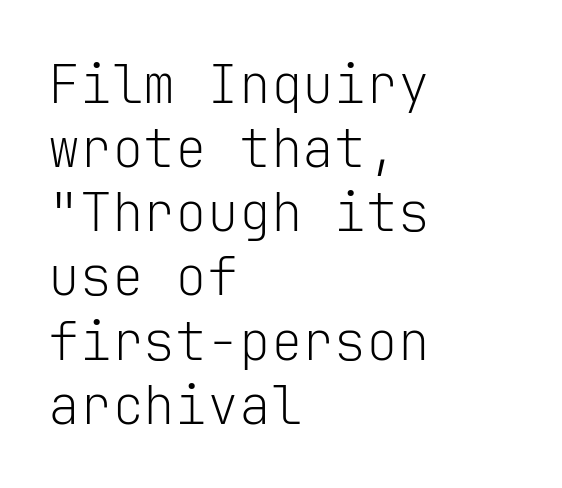
This sample has the even, mechanical cadence of fixed-width lettering. Plain, unruled lines of type. Ordinary non-slanted type is in use. Notice how the passage keeps a crisp vertical edge on the left only.
